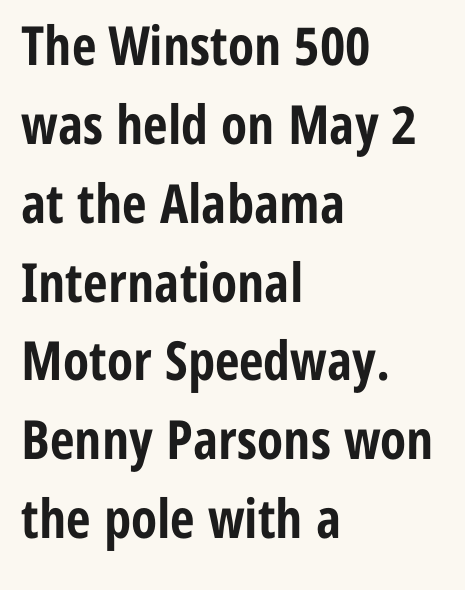
The typography opts for an upright posture over an oblique one. The face used here has the dense, thick strokes of a bold. Descender tails drop into unmarked territory. The horizontal fit of the characters is conventional and even. Note the varied advance widths — an 'i' is clearly narrower than an 'm'.
